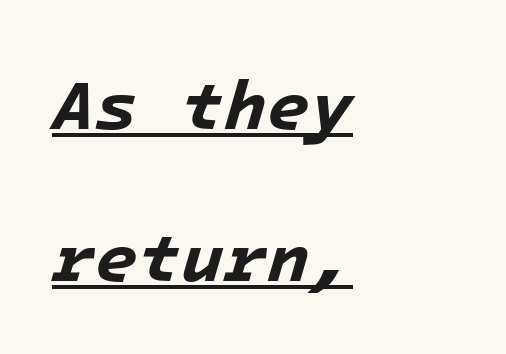
The image shows 70 px bold type, italic (leaning right), monospaced; set left-aligned, loose line spacing (2.17x), normal letter spacing, underlined; low stroke contrast and a medium x-height.
